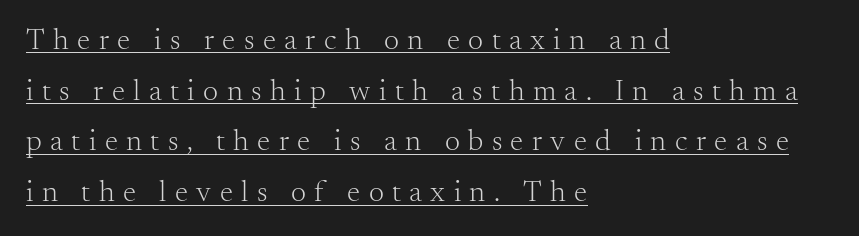
{"serif": "yes", "italic": "no", "bold": "no", "weight": "light", "width": "normal", "stroke_contrast": "medium", "x_height": "small", "monospaced": "no", "underline": "yes", "align": "left", "line_spacing": "normal", "line_spacing_ratio": 1.69, "letter_spacing": "wide", "letter_spacing_em": 0.28, "glyph_px": 30}
